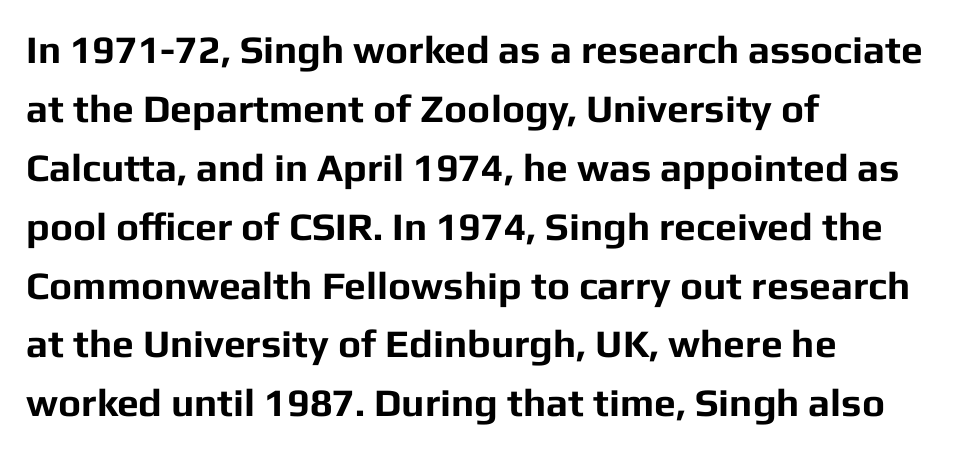
Q: Is the text bold? A: Yes.
Q: Is the text italic (slanted)? A: No, it is upright.
Q: Is the typeface a serif or a sans-serif typeface? A: Sans-serif.
Q: Is the text underlined? A: No.
Q: How is the paragraph aligned? A: Left-aligned.
Q: Is the spacing between letters normal or unusually wide? A: Normal.
Q: Is the spacing between lines tight, normal or loose? A: Normal.
Q: Width (condensed, normal, or wide)? A: Normal.
Q: Stroke contrast? A: Low.
Q: x-height? A: Medium.
Q: Monospaced? A: No.
